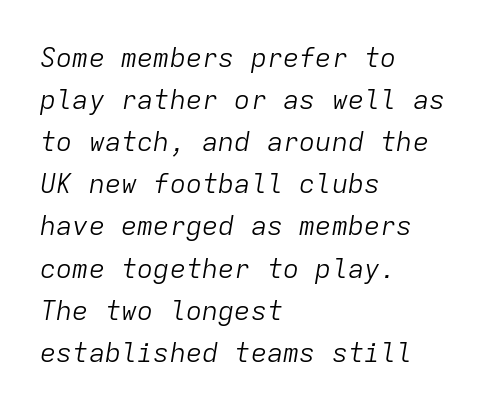
{"italic": "yes", "lean": "right", "slant_degrees": 9, "bold": "no", "underline": "no", "align": "left", "line_spacing": "normal", "line_spacing_ratio": 1.56, "letter_spacing": "normal", "letter_spacing_em": 0.0, "glyph_px": 27}
